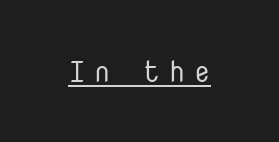
{"serif": "no", "italic": "no", "bold": "no", "weight": "regular", "width": "normal", "stroke_contrast": "low", "x_height": "medium", "monospaced": "yes", "underline": "yes", "letter_spacing": "wide", "letter_spacing_em": 0.3, "glyph_px": 29}
